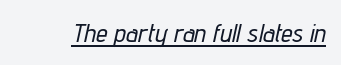
The face used here appears with an underline applied. Default kerning and tracking; the words read as compact shapes. Yep, that's italic — everything's leaning.
